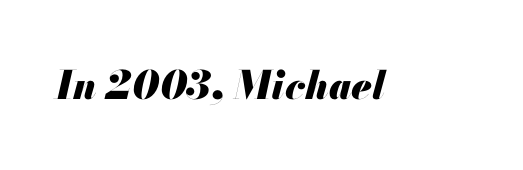
Q: Is the text bold? A: Yes.
Q: Is the text italic (slanted)? A: Yes, it leans right by about 13 degrees.
Q: Is the text underlined? A: No.
Q: Is the spacing between letters normal or unusually wide? A: Normal.
Q: Width (condensed, normal, or wide)? A: Normal.
Q: Stroke contrast? A: Medium.
Q: x-height? A: Small.
Q: Monospaced? A: No.
